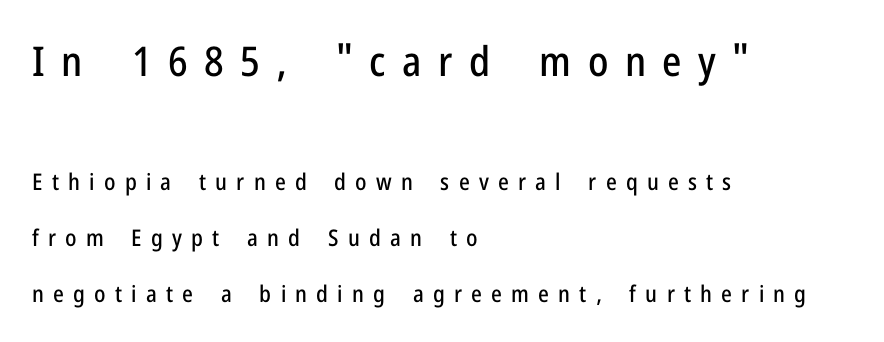
{"serif": "no", "italic": "no", "width": "condensed", "stroke_contrast": "low", "x_height": "medium", "monospaced": "no", "underline": "no", "align": "left", "line_spacing": "loose", "line_spacing_ratio": 2.44, "letter_spacing": "wide", "letter_spacing_em": 0.4, "larger_block": "first", "size_ratio": 1.78, "glyph_px": 41}
